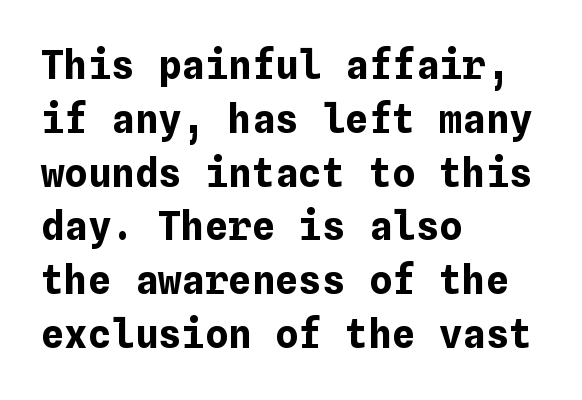
Unlike italic type, these characters show no tilt at all. The paragraph shown leans on its left margin. These words are printed bold, with thick strokes throughout. The space between consecutive lines is moderate. You could call the tracking neutral — neither tight nor loose.
